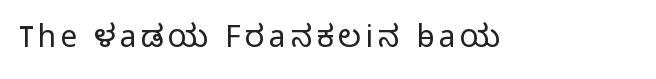
The letters stand straight up with perfectly vertical stems. Descenders hang freely into open space. A quiet, ordinary-to-light weight characterises the typeface. Nothing sits at the stroke ends, so this counts as sans-serif.
